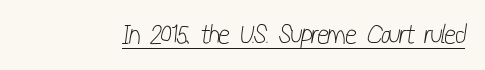
The image shows 27 px text type; set normal letter spacing, underlined.
